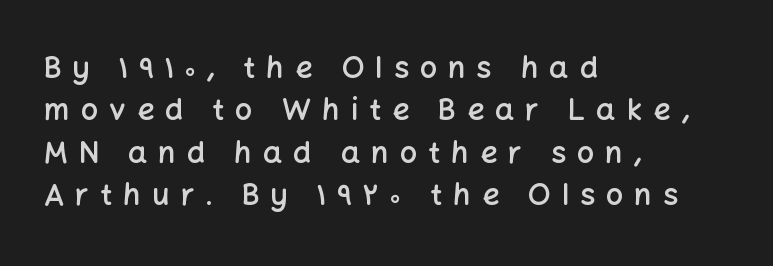
Q: Is the text bold? A: Semi-bold.
Q: Is the text italic (slanted)? A: No, it is upright.
Q: Is the typeface a serif or a sans-serif typeface? A: Sans-serif.
Q: Is the text underlined? A: No.
Q: How is the paragraph aligned? A: Left-aligned.
Q: Is the spacing between letters normal or unusually wide? A: Unusually wide.
Q: Is the spacing between lines tight, normal or loose? A: Normal.
Q: Width (condensed, normal, or wide)? A: Normal.
Q: Stroke contrast? A: Low.
Q: x-height? A: Medium.
Q: Monospaced? A: No.
